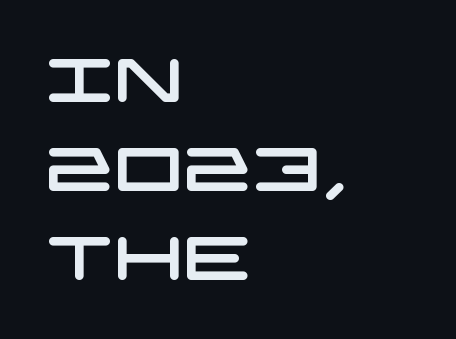
The space beneath each line is pristine and unruled. The glyphs in this specimen are sans serif. The leading is moderate, giving the passage an even texture. This sample uses plain, unmodified letter spacing.
